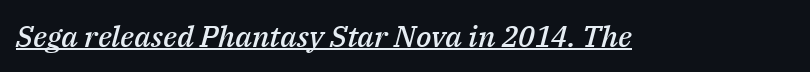
Q: Is the text bold? A: Semi-bold.
Q: Is the text italic (slanted)? A: Yes, it leans right by about 14 degrees.
Q: Is the text underlined? A: Yes.
Q: Is the spacing between letters normal or unusually wide? A: Normal.
Q: Width (condensed, normal, or wide)? A: Normal.
Q: Stroke contrast? A: Medium.
Q: x-height? A: Medium.
Q: Monospaced? A: No.
